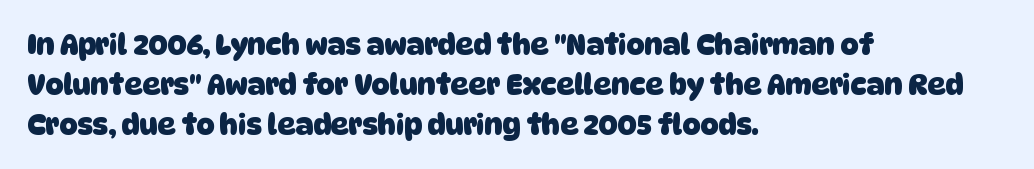
The image shows 28 px heavy sans-serif type; set left-aligned, normal line spacing (1.42x), normal letter spacing, not underlined; low stroke contrast and a large x-height.
